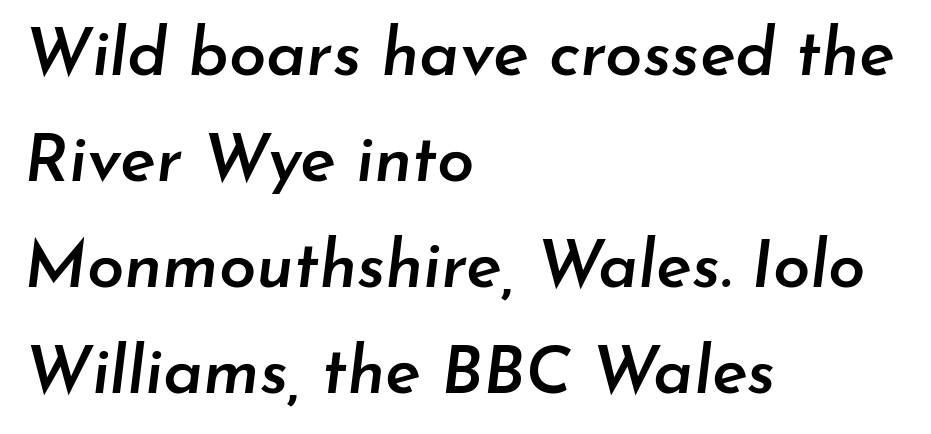
Slightly chunky letters — semibold, I'd say, not full bold. The words here are not underlined. The rendering anchors every line to the left-hand side. Tracking value appears to be zero — textbook default spacing. Italic? Definitely — the glyphs are oblique. Do the characters align in a grid? No, the font is proportional.
